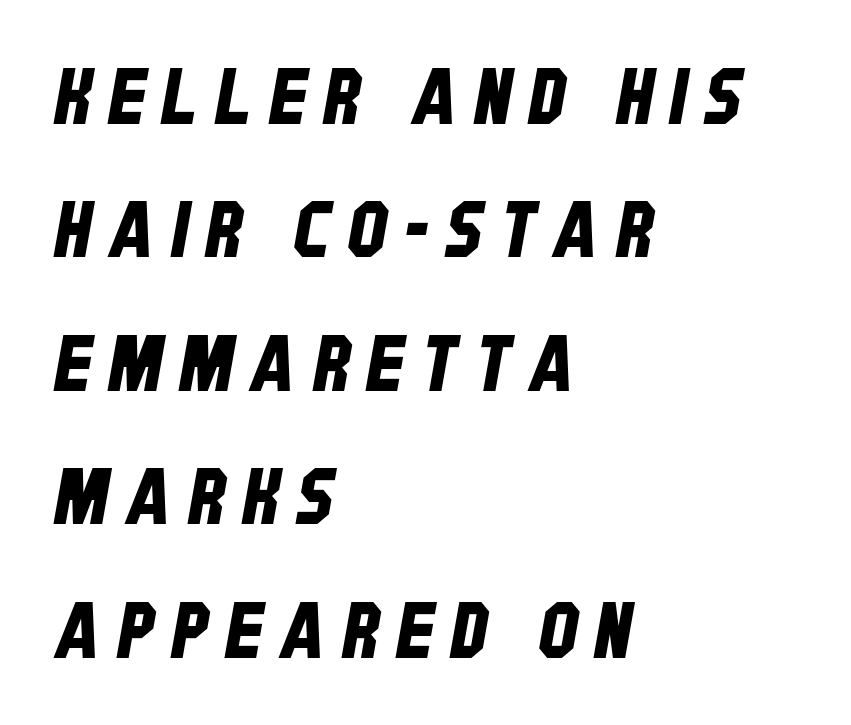
Q: Is the typeface a serif or a sans-serif typeface? A: Sans-serif.
Q: Is the text underlined? A: No.
Q: How is the paragraph aligned? A: Left-aligned.
Q: Is the spacing between letters normal or unusually wide? A: Unusually wide.
Q: Width (condensed, normal, or wide)? A: Condensed.
Q: Stroke contrast? A: Low.
Q: x-height? A: Large.
Q: Monospaced? A: No.
